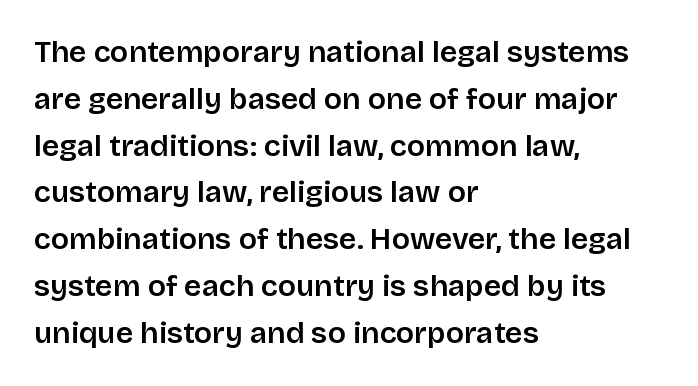
The image shows 30 px semibold sans-serif type, upright; set left-aligned, normal line spacing (1.56x), normal letter spacing, not underlined; low stroke contrast and a large x-height.
